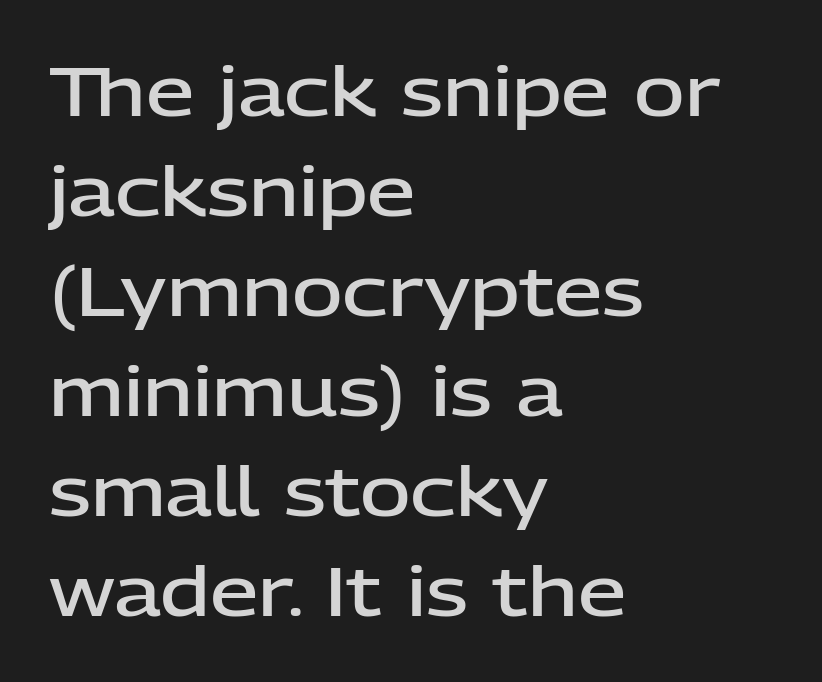
There is no visible air inserted between adjacent glyphs. The area under the type is left untouched. Do the characters align in a grid? No, the font is proportional. The text block is weighted toward the left margin, trailing off unevenly rightward. A sans-serif font was chosen for this passage.
